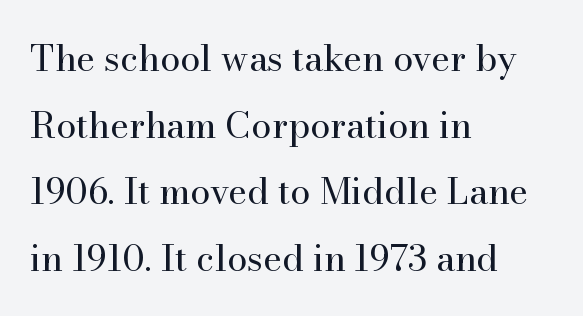
Which margin do the lines hug? The left one — the right edge is uneven. A light-to-regular cut is what we see here. This rendering features lettering with no underline. Observe the serifs anchoring each vertical stroke in this sample. You could not count columns in this text — the font is proportionally spaced. Upright lettering throughout.
